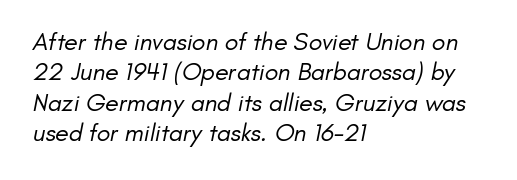
Q: Is the text bold? A: No.
Q: Is the text underlined? A: No.
Q: How is the paragraph aligned? A: Left-aligned.
Q: Is the spacing between letters normal or unusually wide? A: Normal.
